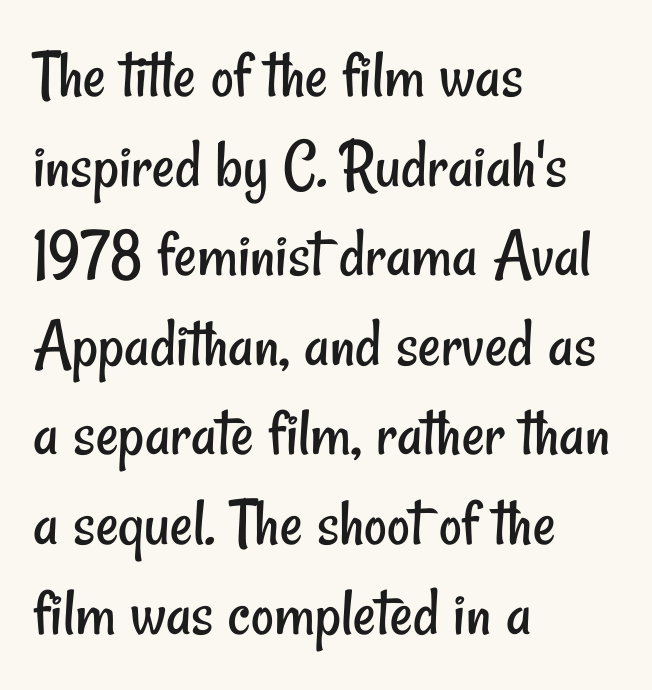
Looks like regular typesetting: each glyph gets only the width it needs. Unbolded letterforms with no extra heft. Serif or sans? Sans — the stroke terminals are bare. Letters rest on an invisible, unmarked baseline. Whoever set this chose a conventional vertical rhythm.
